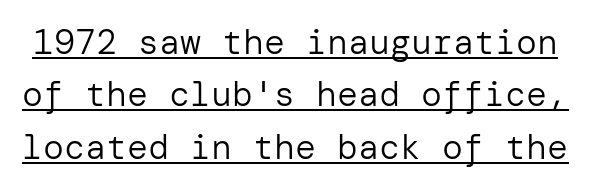
The image shows 35 px regular-weight sans-serif type, upright; set normal line spacing (1.5x), normal letter spacing, underlined; low stroke contrast and a medium x-height.
